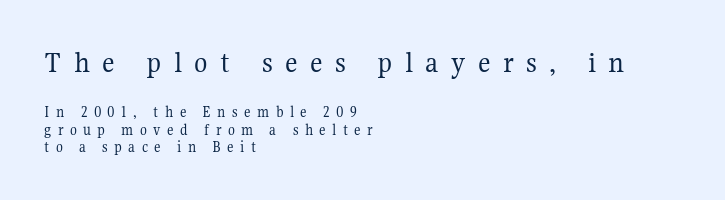
Q: Is the text bold? A: No.
Q: Is the text italic (slanted)? A: No, it is upright.
Q: Is the typeface a serif or a sans-serif typeface? A: Serif.
Q: Is the text underlined? A: No.
Q: How is the paragraph aligned? A: Left-aligned.
Q: Is the spacing between letters normal or unusually wide? A: Unusually wide.
Q: Is the spacing between lines tight, normal or loose? A: Tight.
Q: Which block of text is set in a larger size, the first (top) or the second (bottom)? A: The first (top) one.
Q: Width (condensed, normal, or wide)? A: Normal.
Q: Stroke contrast? A: Medium.
Q: x-height? A: Medium.
Q: Monospaced? A: No.
